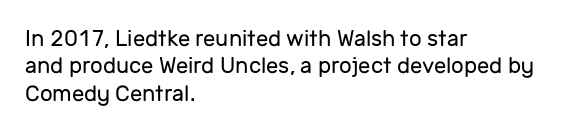
Rendered with straight, roman letterforms. Weight: not bold — regular or lighter. Words appear dense and cohesive because spacing is normal. Horizontal alignment here is leftward, the default for most running prose. A clean baseline with only descenders dipping below it.
